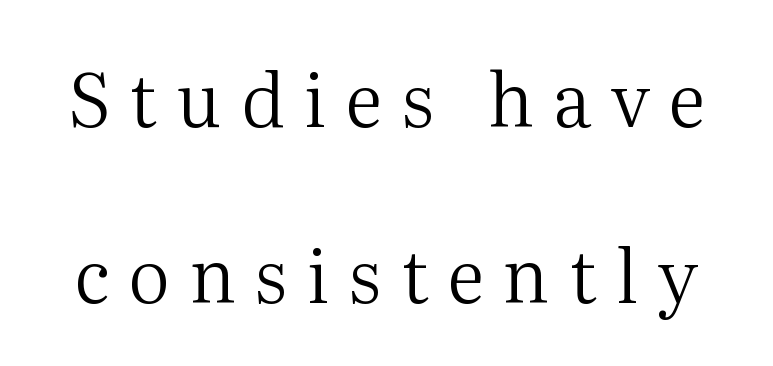
Compared with typical body copy, the letter spacing here is much looser. Vertical stems look standard width or narrower in stroke. The zone under the glyphs is completely vacant. Small tapered or slab feet sit at the stroke ends, so this counts as serif.
